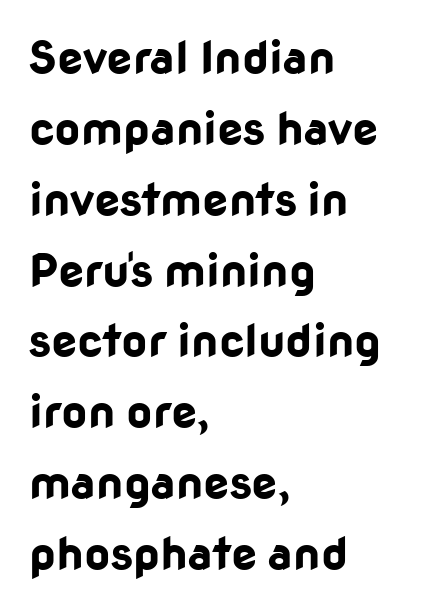
The image shows 46 px bold sans-serif type, upright; set left-aligned, normal line spacing (1.54x), normal letter spacing, not underlined; low stroke contrast and a medium x-height.
